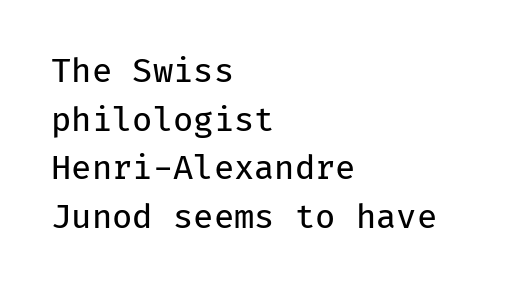
The rows are spaced the way most documents space them. How are the letters spaced? Ordinarily, with no added tracking. Glance below the letters and you will spot only blank space. Style check: upright.
